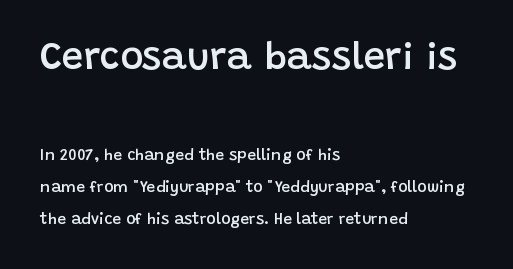
Q: Is the text bold? A: Semi-bold.
Q: Is the text italic (slanted)? A: No, it is upright.
Q: Is the typeface a serif or a sans-serif typeface? A: Sans-serif.
Q: Is the text underlined? A: No.
Q: How is the paragraph aligned? A: Left-aligned.
Q: Is the spacing between letters normal or unusually wide? A: Normal.
Q: Is the spacing between lines tight, normal or loose? A: Loose.
Q: Which block of text is set in a larger size, the first (top) or the second (bottom)? A: The first (top) one.
Q: Width (condensed, normal, or wide)? A: Normal.
Q: Stroke contrast? A: Low.
Q: x-height? A: Large.
Q: Monospaced? A: No.
